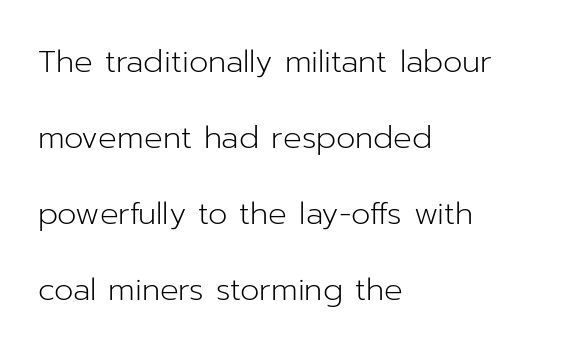
{"serif": "no", "italic": "no", "bold": "no", "weight": "light", "width": "normal", "stroke_contrast": "low", "x_height": "medium", "monospaced": "no", "underline": "no", "align": "left", "line_spacing": "loose", "line_spacing_ratio": 2.45, "letter_spacing": "normal", "letter_spacing_em": 0.0, "glyph_px": 31}
